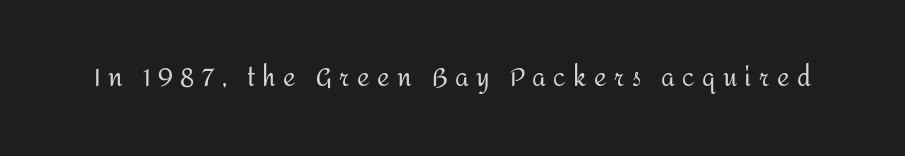
Q: Is the text bold? A: No.
Q: Is the text italic (slanted)? A: No, it is upright.
Q: Is the text underlined? A: No.
Q: Is the spacing between letters normal or unusually wide? A: Unusually wide.
